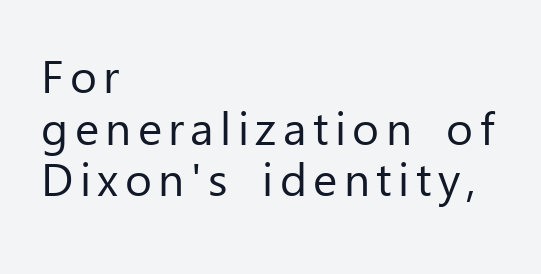
Q: Is the text bold? A: No.
Q: Is the text italic (slanted)? A: No, it is upright.
Q: Is the typeface a serif or a sans-serif typeface? A: Sans-serif.
Q: Is the text underlined? A: No.
Q: How is the paragraph aligned? A: Left-aligned.
Q: Is the spacing between lines tight, normal or loose? A: Tight.
Q: Width (condensed, normal, or wide)? A: Normal.
Q: Stroke contrast? A: Low.
Q: x-height? A: Medium.
Q: Monospaced? A: No.
